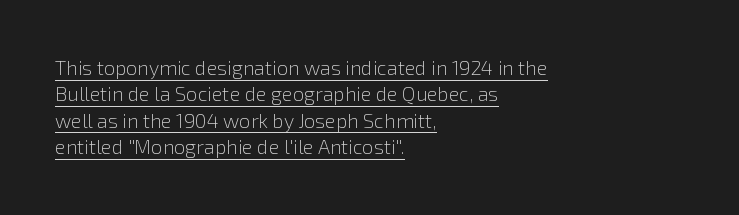
Q: Is the text bold? A: No.
Q: Is the text italic (slanted)? A: No, it is upright.
Q: Is the text underlined? A: Yes.
Q: How is the paragraph aligned? A: Left-aligned.
Q: Is the spacing between letters normal or unusually wide? A: Normal.
Q: Is the spacing between lines tight, normal or loose? A: Normal.
